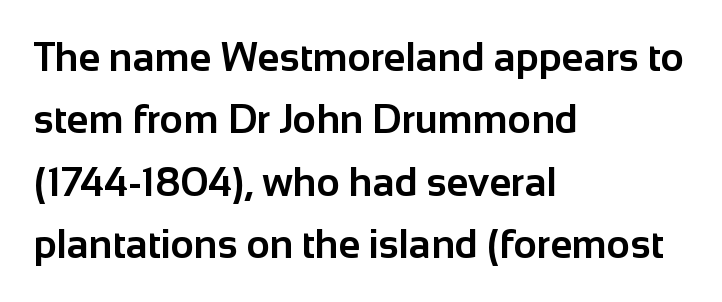
These lines are rendered in a variable-pitch font. You could call the tracking neutral — neither tight nor loose. The typesetting leans heavy: a genuine bold. Line starts are locked; line ends wander. You can tell from the bare stems that sans-serif type was used.
